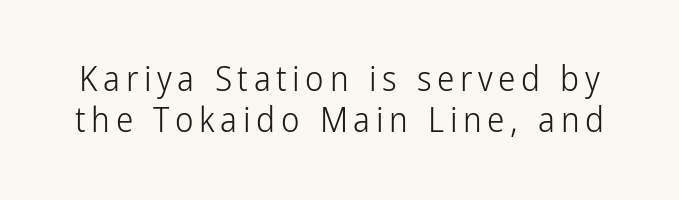
The image shows 35 px light, condensed sans-serif type, upright; set line spacing 1.16x, not underlined; low stroke contrast and a medium x-height.
